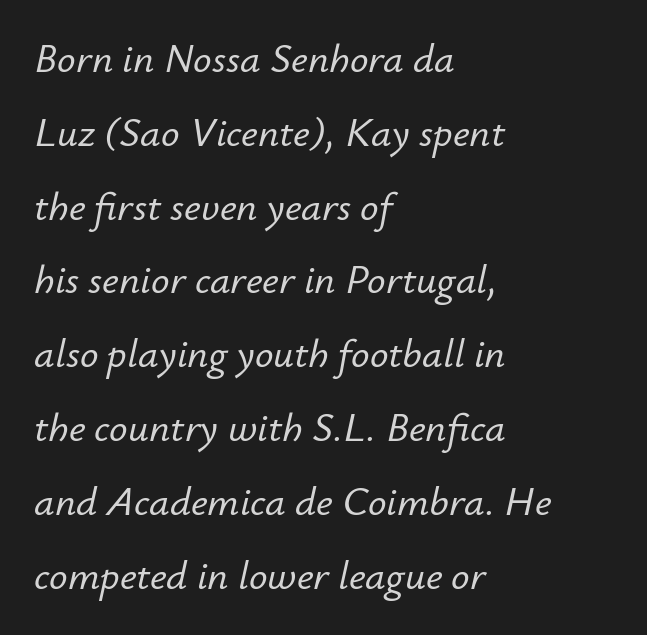
The image shows 41 px text type, italic (leaning right); set left-aligned, line spacing 1.8x, normal letter spacing, not underlined; low stroke contrast and a small x-height.
